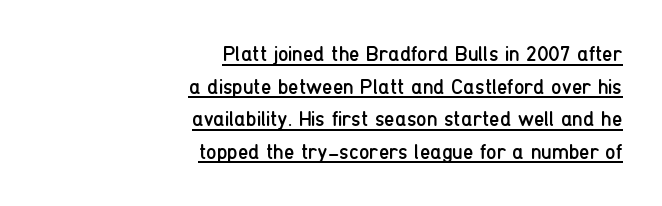
The image shows 21 px text type, upright; set right-aligned, normal line spacing (1.55x), normal letter spacing, underlined.
